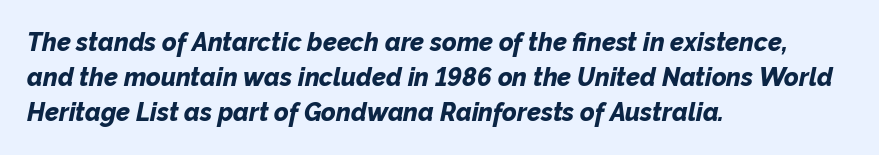
Q: Is the text bold? A: Yes.
Q: Is the text italic (slanted)? A: Yes, it leans right by about 12 degrees.
Q: Is the text underlined? A: No.
Q: How is the paragraph aligned? A: Left-aligned.
Q: Is the spacing between letters normal or unusually wide? A: Normal.
Q: Is the spacing between lines tight, normal or loose? A: Normal.
